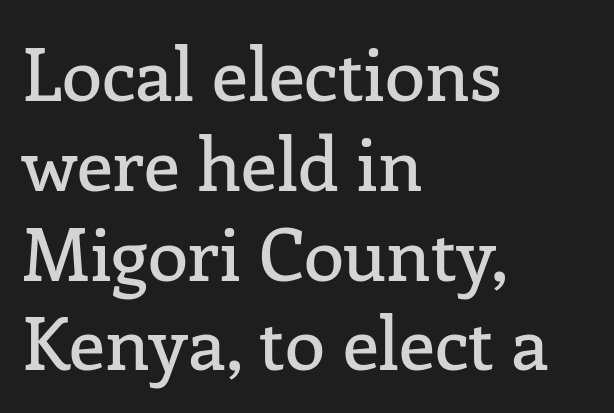
{"serif": "yes", "italic": "no", "width": "normal", "stroke_contrast": "low", "x_height": "medium", "monospaced": "no", "underline": "no", "align": "left", "line_spacing_ratio": 1.23, "letter_spacing": "normal", "letter_spacing_em": 0.0, "glyph_px": 73}
